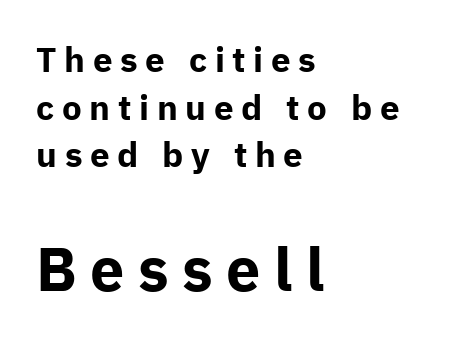
{"serif": "no", "italic": "no", "bold": "yes", "weight": "bold", "width": "normal", "stroke_contrast": "low", "x_height": "medium", "monospaced": "no", "underline": "no", "align": "left", "line_spacing": "normal", "line_spacing_ratio": 1.36, "letter_spacing": "wide", "letter_spacing_em": 0.22, "larger_block": "second", "size_ratio": 1.74, "glyph_px": 61}
